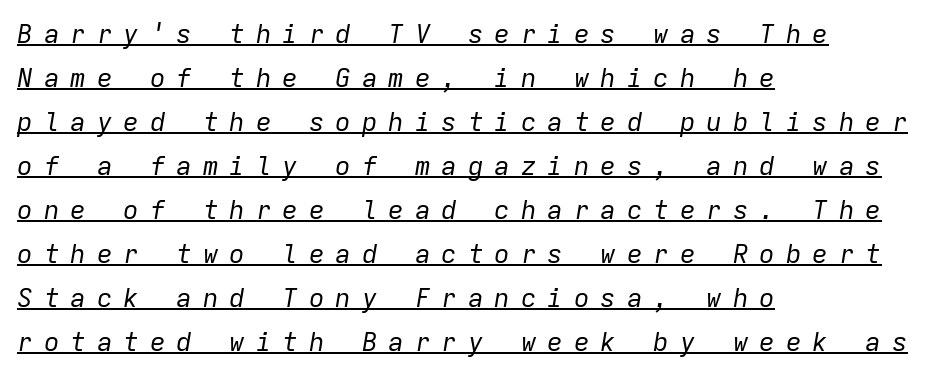
The image shows 26 px text type, italic (leaning right); set left-aligned, normal line spacing (1.69x), unusually wide letter spacing (+0.42 em), underlined.
